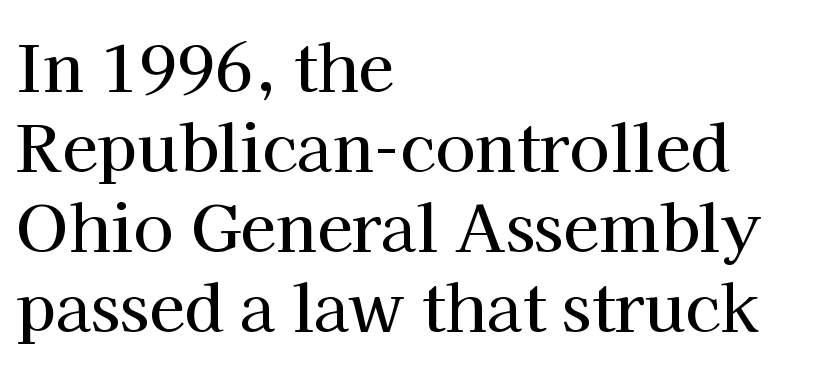
A bare baseline throughout the passage. You can tell it's not italic because the verticals are truly vertical. The type family on display is of the serif kind. Students, note that the glyphs here touch the page at normal intervals. Left-aligned paragraph, ragged on the right. The letters advance in unequal steps, a hallmark of proportional type.
